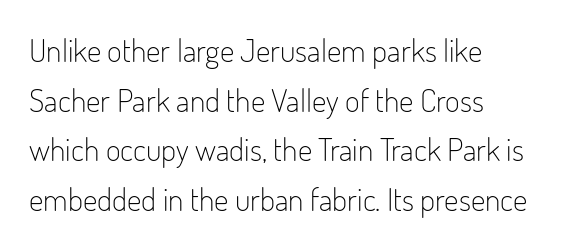
{"serif": "no", "italic": "no", "bold": "no", "weight": "light", "width": "condensed", "stroke_contrast": "low", "x_height": "small", "monospaced": "no", "underline": "no", "align": "left", "line_spacing": "normal", "line_spacing_ratio": 1.55, "letter_spacing": "normal", "letter_spacing_em": 0.0, "glyph_px": 32}
